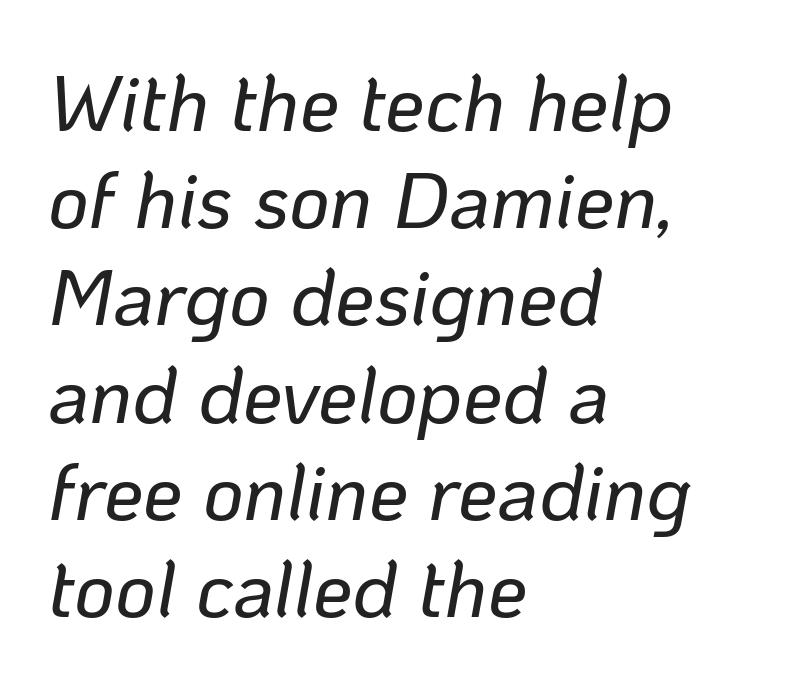
{"italic": "yes", "lean": "right", "slant_degrees": 10, "width": "normal", "stroke_contrast": "low", "x_height": "medium", "monospaced": "no", "underline": "no", "align": "left", "line_spacing_ratio": 1.23, "letter_spacing": "normal", "letter_spacing_em": 0.0, "glyph_px": 79}
